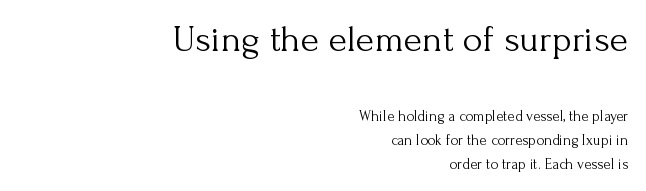
Q: Is the text bold? A: No.
Q: Is the text italic (slanted)? A: No, it is upright.
Q: Is the typeface a serif or a sans-serif typeface? A: Serif.
Q: Is the text underlined? A: No.
Q: How is the paragraph aligned? A: Right-aligned.
Q: Is the spacing between letters normal or unusually wide? A: Normal.
Q: Is the spacing between lines tight, normal or loose? A: Normal.
Q: Which block of text is set in a larger size, the first (top) or the second (bottom)? A: The first (top) one.
Q: Width (condensed, normal, or wide)? A: Normal.
Q: Stroke contrast? A: Medium.
Q: x-height? A: Small.
Q: Monospaced? A: No.
